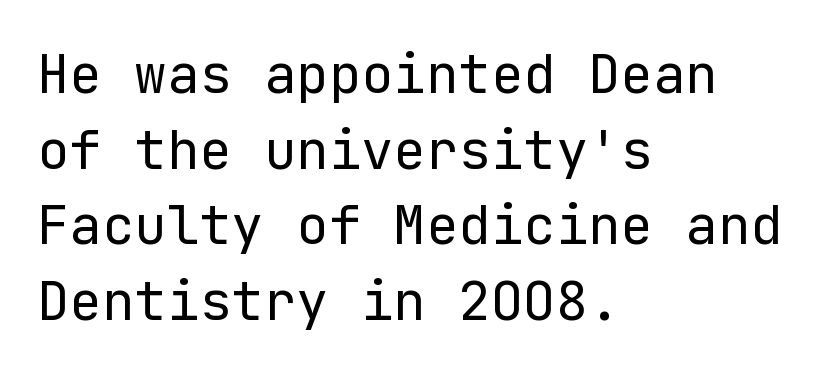
Q: Is the text bold? A: No.
Q: Is the text italic (slanted)? A: No, it is upright.
Q: Is the typeface a serif or a sans-serif typeface? A: Sans-serif.
Q: Is the text underlined? A: No.
Q: How is the paragraph aligned? A: Left-aligned.
Q: Is the spacing between letters normal or unusually wide? A: Normal.
Q: Is the spacing between lines tight, normal or loose? A: Normal.
Q: Width (condensed, normal, or wide)? A: Normal.
Q: Stroke contrast? A: Low.
Q: x-height? A: Medium.
